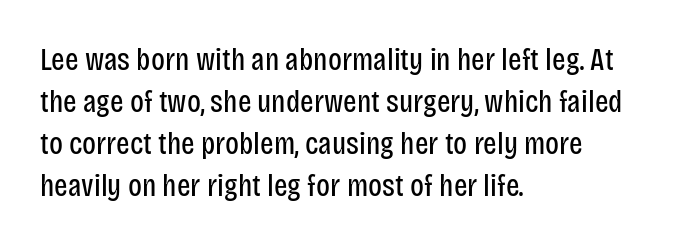
The image shows 32 px regular-weight, condensed sans-serif type, upright; set left-aligned, normal line spacing (1.31x), normal letter spacing, not underlined; low stroke contrast and a large x-height.
